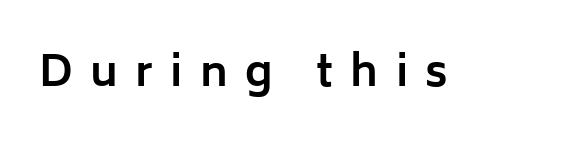
The letterforms stand isolated, each surrounded by extra space. Vertical strokes here are truly vertical. Heavy-handed strokes throughout: this text is bold. The glyphs are unaccompanied by any horizontal stroke below them. A sans-serif font was chosen for this passage. Looks like regular typesetting: each glyph gets only the width it needs.
